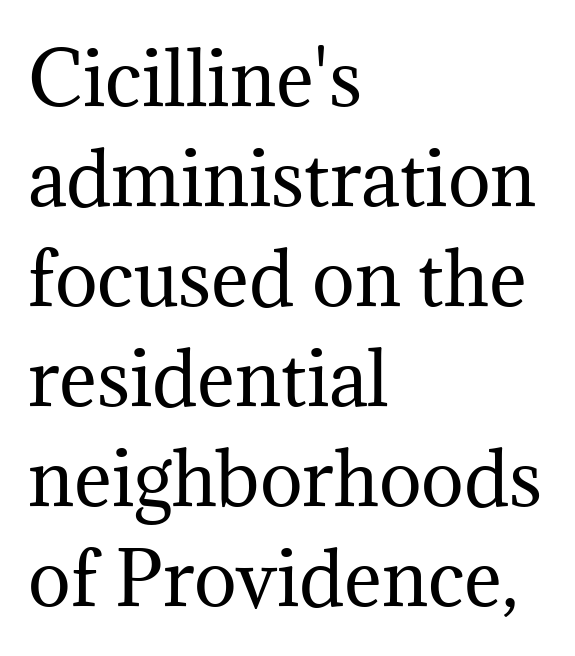
{"serif": "yes", "italic": "no", "bold": "no", "weight": "regular", "width": "normal", "stroke_contrast": "medium", "x_height": "medium", "monospaced": "no", "underline": "no", "align": "left", "line_spacing": "normal", "line_spacing_ratio": 1.39, "letter_spacing": "normal", "letter_spacing_em": 0.0, "glyph_px": 72}
